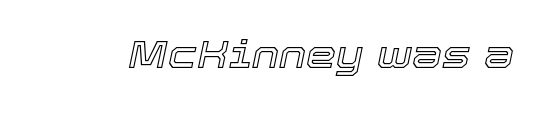
Q: Is the text italic (slanted)? A: Yes, it leans right by about 12 degrees.
Q: Is the text underlined? A: No.
Q: Is the spacing between letters normal or unusually wide? A: Normal.
Q: Width (condensed, normal, or wide)? A: Normal.
Q: x-height? A: Medium.
Q: Monospaced? A: No.
